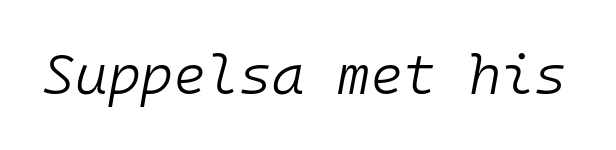
The image shows 56 px light type, italic (leaning right), monospaced; set normal letter spacing, not underlined; low stroke contrast and a medium x-height.
